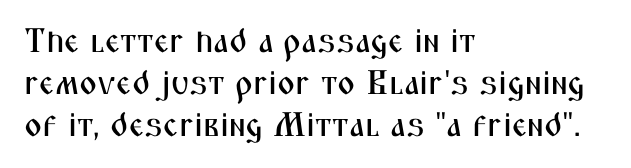
The face used here is rendered with its standard letterfit. Line starts are locked; line ends wander. The specimen reads as upright at a glance. Look at the bottom of the vertical strokes: they stop flat, with no serifs. The glyphs are unaccompanied by any horizontal stroke below them. Think of a printed novel: that variable character pitch is what you see here.
